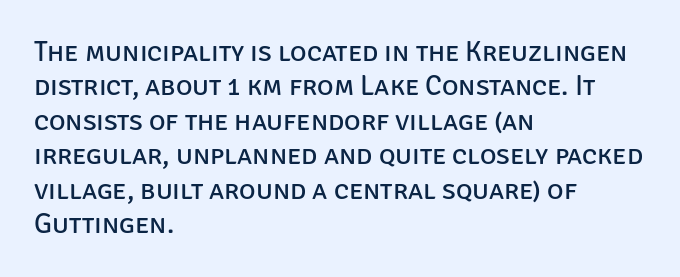
{"serif": "no", "italic": "no", "bold": "no", "weight": "regular", "width": "normal", "stroke_contrast": "low", "x_height": "large", "monospaced": "no", "underline": "no", "align": "left", "line_spacing_ratio": 1.23, "letter_spacing": "normal", "letter_spacing_em": 0.0, "glyph_px": 28}
